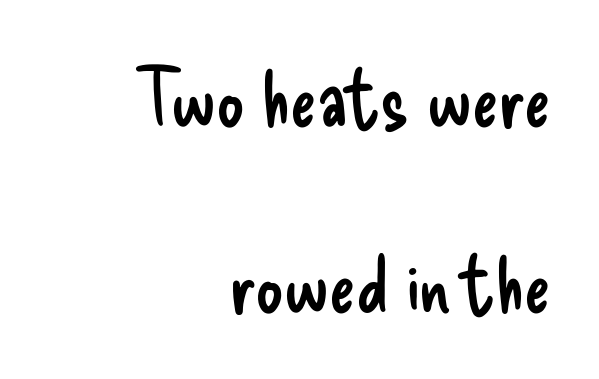
Vertical stems look standard width or narrower in stroke. What stands out about the letter spacing? Nothing — it is the standard amount. Check under the words: just untouched page. This is the regular roman posture of the typeface. Does the leading feel generous? Absolutely, it's lavish. Here the designer chose a conventional face with non-uniform glyph widths.
